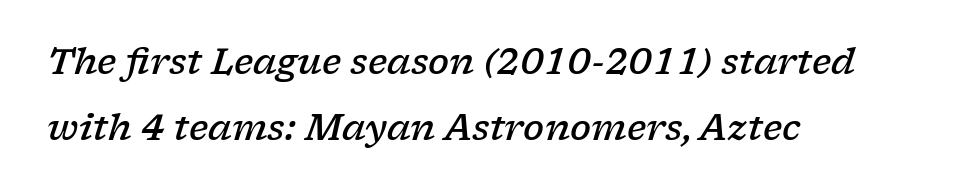
The image shows 35 px semibold, wide serif type, italic (leaning right); set left-aligned, line spacing 1.88x, normal letter spacing, not underlined; low stroke contrast and a medium x-height.
